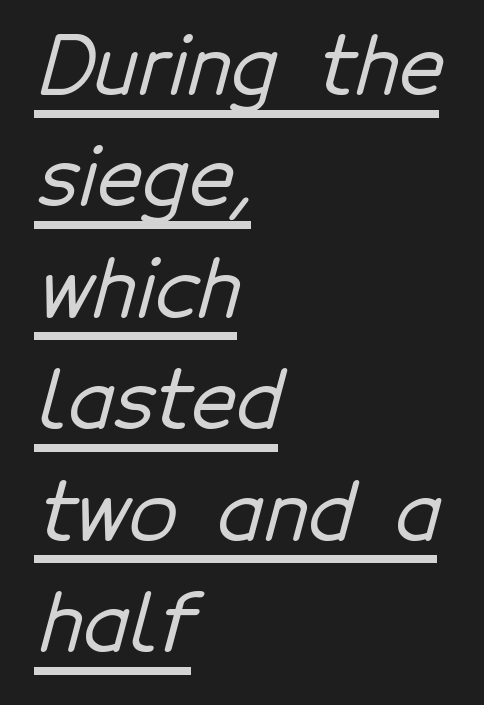
{"serif": "no", "width": "normal", "stroke_contrast": "low", "x_height": "medium", "monospaced": "no", "underline": "yes", "align": "left", "line_spacing": "normal", "line_spacing_ratio": 1.41, "letter_spacing": "normal", "letter_spacing_em": 0.0, "glyph_px": 79}
